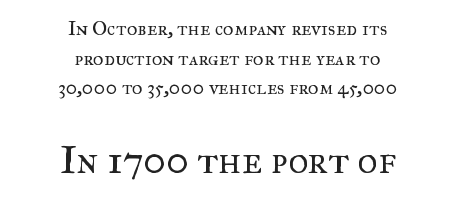
The image shows 39 px regular-weight serif type, upright; set centered, normal line spacing (1.48x), normal letter spacing, not underlined; the second (bottom) block is 1.95x larger; medium stroke contrast and a small x-height.
